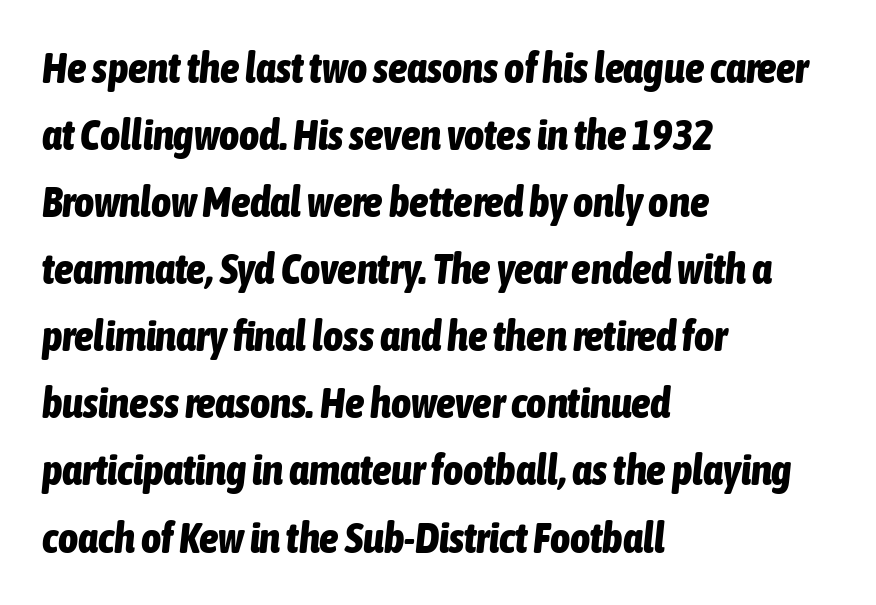
{"italic": "yes", "lean": "right", "slant_degrees": 6, "bold": "yes", "weight": "bold", "width": "condensed", "stroke_contrast": "low", "x_height": "medium", "monospaced": "no", "underline": "no", "align": "left", "line_spacing": "normal", "line_spacing_ratio": 1.56, "letter_spacing": "normal", "letter_spacing_em": 0.0, "glyph_px": 43}
